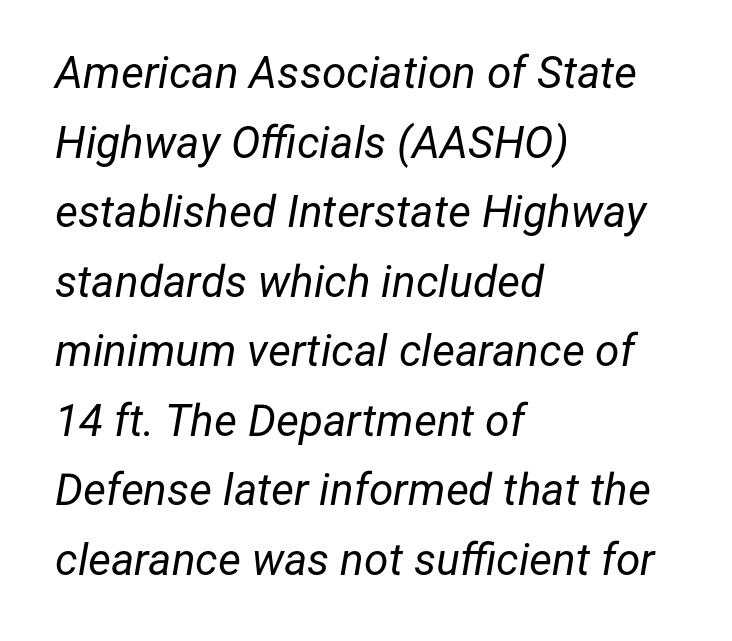
Q: Is the text bold? A: No.
Q: Is the text italic (slanted)? A: Yes, it leans right by about 12 degrees.
Q: Is the text underlined? A: No.
Q: How is the paragraph aligned? A: Left-aligned.
Q: Is the spacing between letters normal or unusually wide? A: Normal.
Q: Is the spacing between lines tight, normal or loose? A: Normal.
Q: Width (condensed, normal, or wide)? A: Normal.
Q: Stroke contrast? A: Low.
Q: x-height? A: Medium.
Q: Monospaced? A: No.
